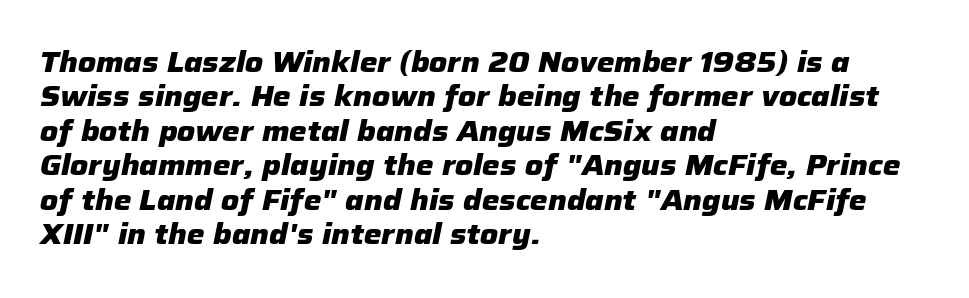
The image shows 28 px heavy type, italic (leaning right); set left-aligned, line spacing 1.23x, normal letter spacing, not underlined; low stroke contrast and a medium x-height.
